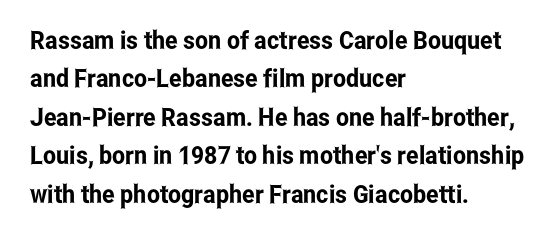
These lines stack with their left ends in a neat column. This is the regular roman posture of the typeface. Leading matches the norm, producing a regular column. No extra tracking has been applied to these lines. Type without underlining.
